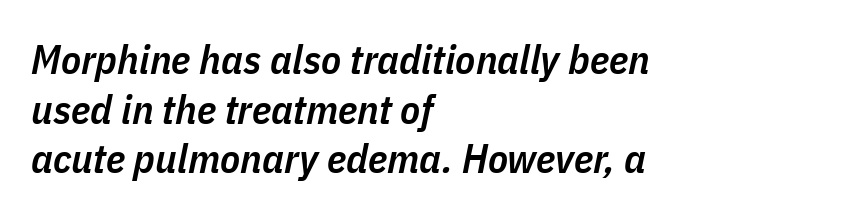
Q: Is the text bold? A: Semi-bold.
Q: Is the text italic (slanted)? A: Yes, it leans right by about 11 degrees.
Q: Is the text underlined? A: No.
Q: How is the paragraph aligned? A: Left-aligned.
Q: Is the spacing between letters normal or unusually wide? A: Normal.
Q: Width (condensed, normal, or wide)? A: Condensed.
Q: Stroke contrast? A: Low.
Q: x-height? A: Medium.
Q: Monospaced? A: No.
